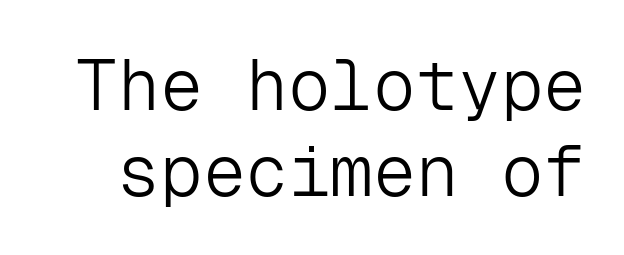
Do the characters align in a grid? Yes, the font is monospaced. Style check: upright. Stroke terminals: plain, sans-serif. Letter spacing: default. This reads as an unemphasized weight, regular at the heaviest.
